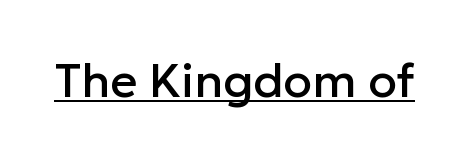
Q: Is the text italic (slanted)? A: No, it is upright.
Q: Is the typeface a serif or a sans-serif typeface? A: Sans-serif.
Q: Is the text underlined? A: Yes.
Q: Is the spacing between letters normal or unusually wide? A: Normal.
Q: Width (condensed, normal, or wide)? A: Normal.
Q: Stroke contrast? A: Low.
Q: x-height? A: Medium.
Q: Monospaced? A: No.
